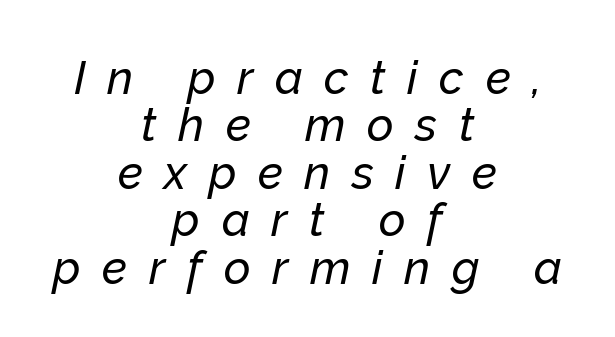
The image shows 46 px text type, italic (leaning right); set centered, tight line spacing (1.03x), unusually wide letter spacing (+0.47 em), not underlined; low stroke contrast and a medium x-height.
